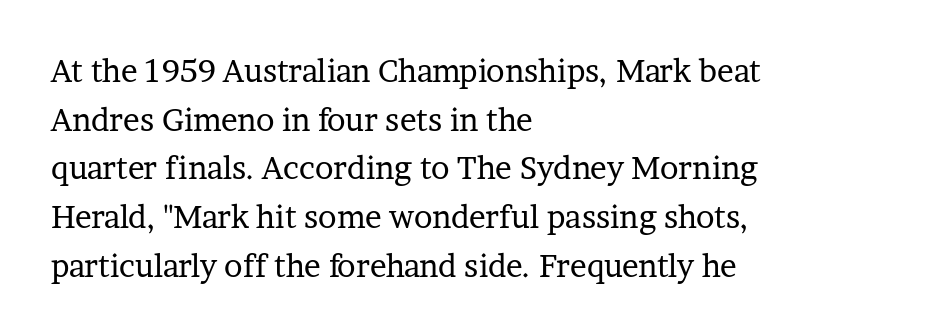
{"serif": "yes", "italic": "no", "bold": "no", "weight": "regular", "width": "normal", "stroke_contrast": "low", "x_height": "medium", "monospaced": "no", "underline": "no", "align": "left", "line_spacing": "normal", "line_spacing_ratio": 1.57, "letter_spacing": "normal", "letter_spacing_em": 0.0, "glyph_px": 31}
